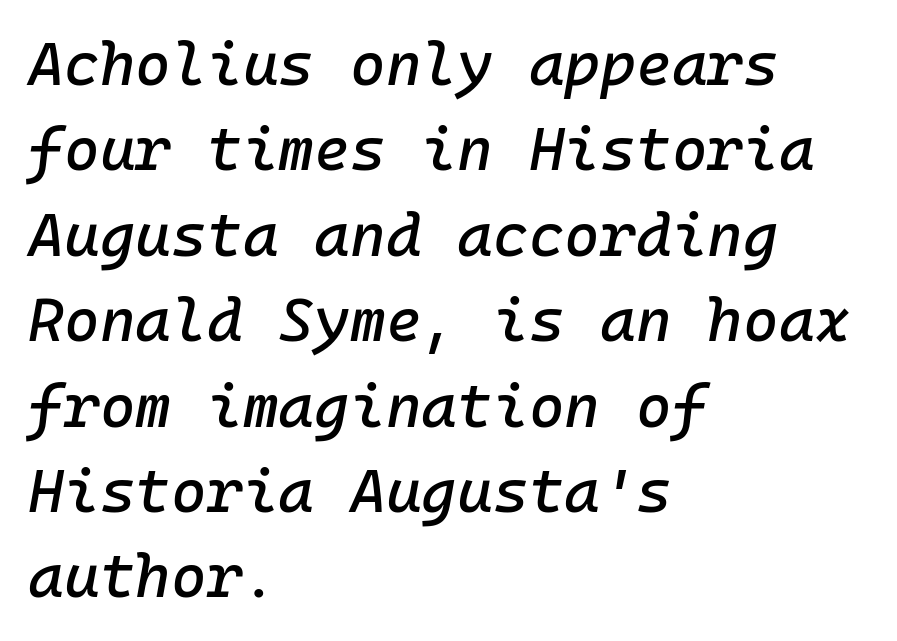
The gaps between neighbouring characters are ordinary and unremarkable. The paragraph shown leans on its left margin. Rendered with sloped, italic letterforms. Bare-footed words on every line. How would I describe the line gaps? Plain and ordinary.
